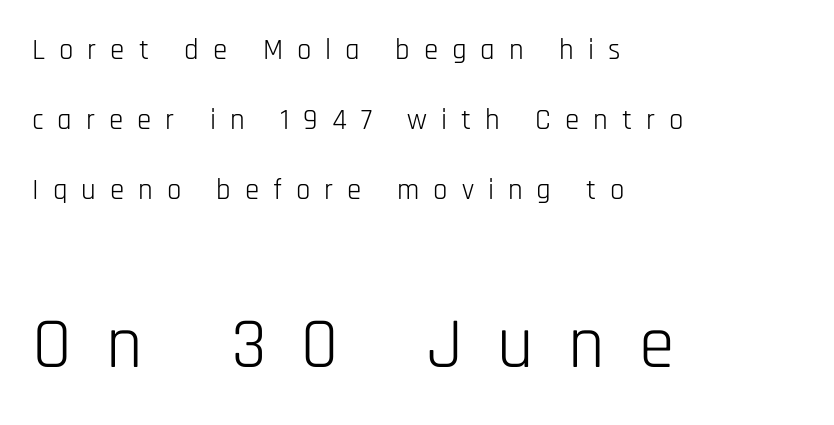
The text block is weighted toward the left margin, trailing off unevenly rightward. The line-height multiplier appears high, well above default. The passage shown is not underscored anywhere. What kind of face is this? One without serifs — a sans. Does the bottom block carry the larger type? Yes, it does.
